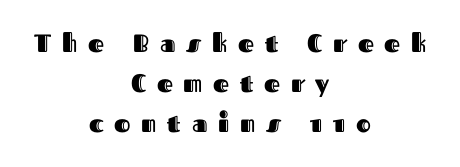
The space beneath each line is pristine and unruled. The setting favours the middle, as headings and verse often do. Notice how the stems are strictly vertical — no italics here. Inter-character spacing is expanded well beyond the font's built-in metrics. This sample keeps an unexceptional amount of space between lines.
